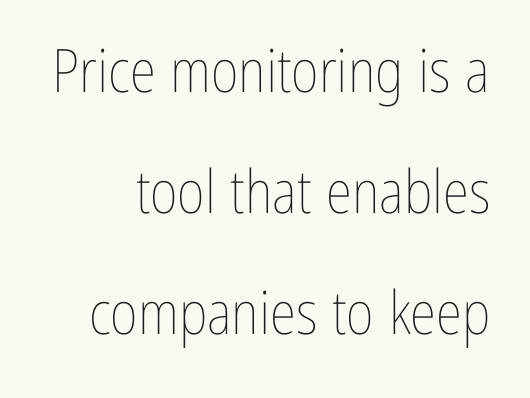
The image shows 60 px thin, condensed type, upright; set loose line spacing (2.02x), normal letter spacing, not underlined; low stroke contrast and a medium x-height.
